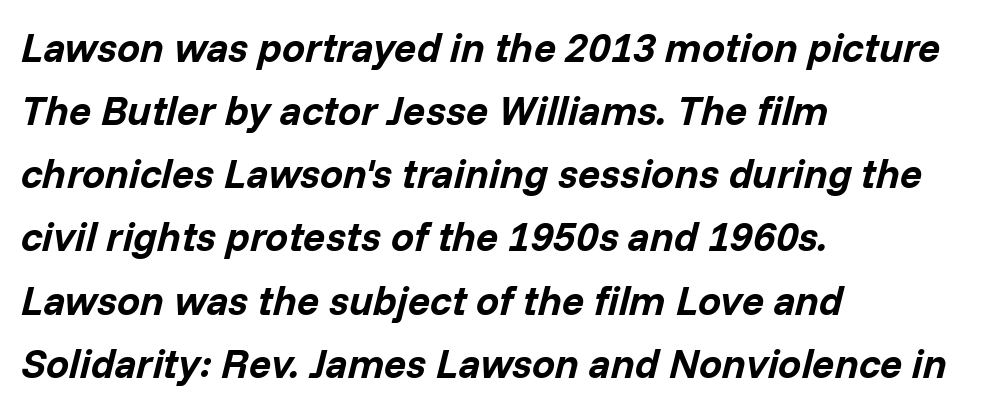
{"italic": "yes", "lean": "right", "slant_degrees": 14, "bold": "yes", "weight": "bold", "width": "normal", "stroke_contrast": "low", "x_height": "medium", "monospaced": "no", "underline": "no", "align": "left", "line_spacing": "normal", "line_spacing_ratio": 1.54, "letter_spacing": "normal", "letter_spacing_em": 0.0, "glyph_px": 41}
